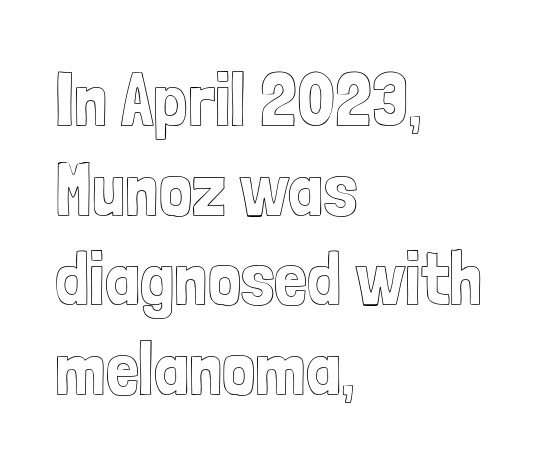
{"italic": "no", "width": "condensed", "x_height": "medium", "monospaced": "no", "underline": "no", "align": "left", "line_spacing_ratio": 1.21, "letter_spacing": "normal", "letter_spacing_em": 0.0, "glyph_px": 74}
